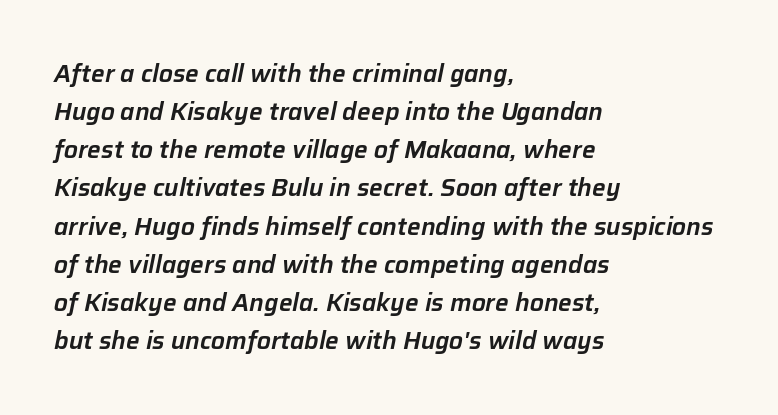
Q: Is the text italic (slanted)? A: Yes, it leans right by about 12 degrees.
Q: Is the text underlined? A: No.
Q: How is the paragraph aligned? A: Left-aligned.
Q: Is the spacing between letters normal or unusually wide? A: Normal.
Q: Is the spacing between lines tight, normal or loose? A: Normal.
